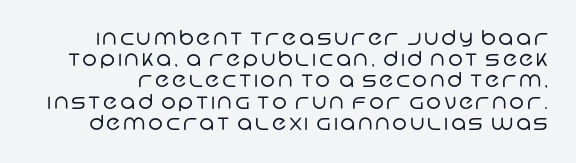
{"bold": "no", "underline": "no", "line_spacing": "tight", "line_spacing_ratio": 1.01, "glyph_px": 21}
